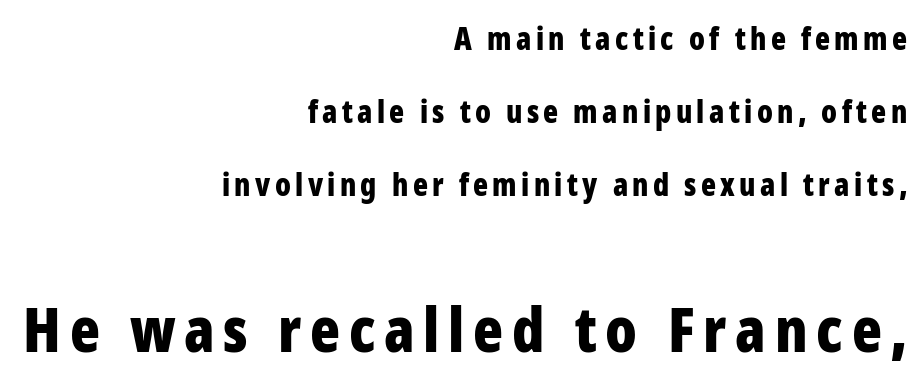
Q: Is the text bold? A: Yes.
Q: Is the text italic (slanted)? A: No, it is upright.
Q: Is the typeface a serif or a sans-serif typeface? A: Sans-serif.
Q: Is the text underlined? A: No.
Q: How is the paragraph aligned? A: Right-aligned.
Q: Is the spacing between lines tight, normal or loose? A: Loose.
Q: Which block of text is set in a larger size, the first (top) or the second (bottom)? A: The second (bottom) one.
Q: Width (condensed, normal, or wide)? A: Condensed.
Q: Stroke contrast? A: Low.
Q: x-height? A: Medium.
Q: Monospaced? A: No.
